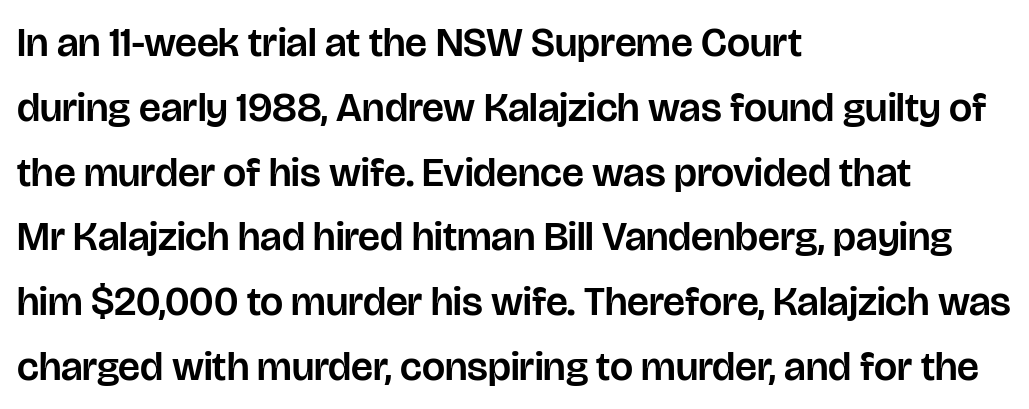
You could call the tracking neutral — neither tight nor loose. Looks like regular typesetting: each glyph gets only the width it needs. Plain, unruled lines of type. A normal amount of white space separates one row of letters from the next. This rendering employs a face without finishing strokes, i.e., a sans-serif. The setting favours the left margin, as ordinary paragraphs usually do.
